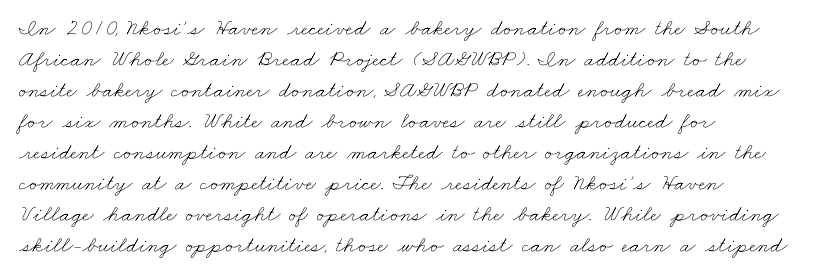
Q: Is the text bold? A: No.
Q: Is the text underlined? A: No.
Q: How is the paragraph aligned? A: Left-aligned.
Q: Is the spacing between letters normal or unusually wide? A: Normal.
Q: Is the spacing between lines tight, normal or loose? A: Normal.
